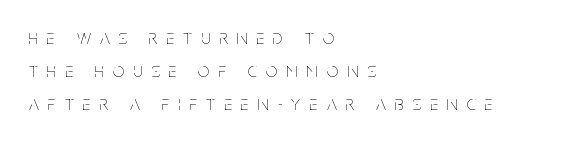
{"italic": "no", "bold": "no", "underline": "no", "align": "left", "line_spacing": "normal", "line_spacing_ratio": 1.65, "letter_spacing": "wide", "letter_spacing_em": 0.46, "glyph_px": 20}
